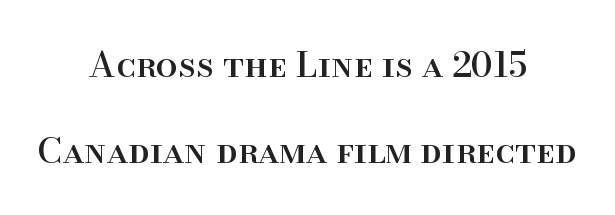
The image shows 35 px serif type, upright; set centered, loose line spacing (2.46x), normal letter spacing, not underlined; high stroke contrast and a small x-height.
